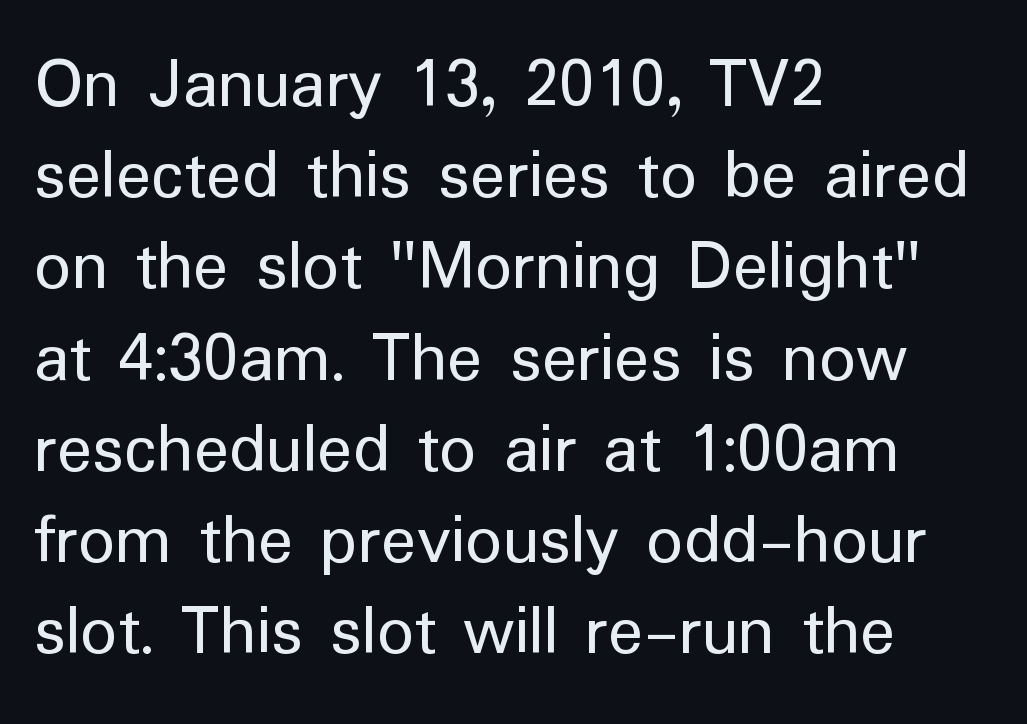
{"serif": "no", "italic": "no", "bold": "no", "weight": "regular", "width": "normal", "stroke_contrast": "low", "x_height": "medium", "monospaced": "no", "underline": "no", "align": "left", "line_spacing": "normal", "line_spacing_ratio": 1.25, "letter_spacing": "normal", "letter_spacing_em": 0.0, "glyph_px": 73}
